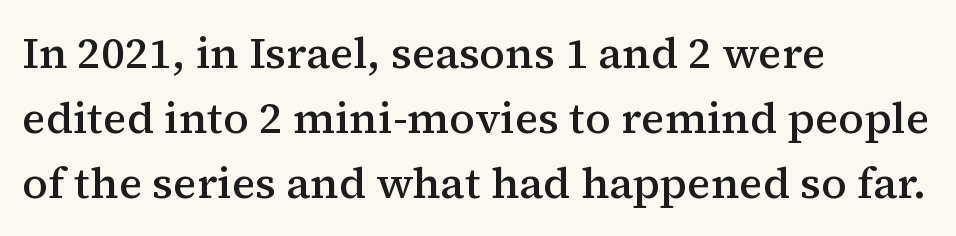
The image shows 44 px semibold serif type, upright; set left-aligned, normal line spacing (1.48x), normal letter spacing, not underlined; medium stroke contrast and a medium x-height.
